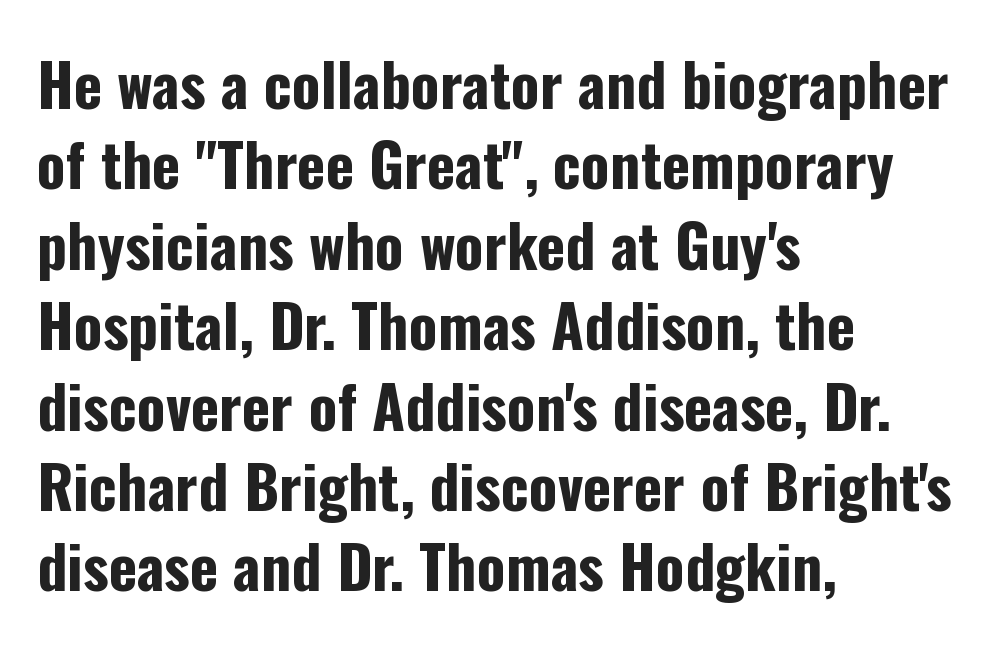
Q: Is the text bold? A: Yes.
Q: Is the text italic (slanted)? A: No, it is upright.
Q: Is the typeface a serif or a sans-serif typeface? A: Sans-serif.
Q: Is the text underlined? A: No.
Q: How is the paragraph aligned? A: Left-aligned.
Q: Is the spacing between letters normal or unusually wide? A: Normal.
Q: Is the spacing between lines tight, normal or loose? A: Normal.
Q: Width (condensed, normal, or wide)? A: Condensed.
Q: Stroke contrast? A: Low.
Q: x-height? A: Medium.
Q: Monospaced? A: No.
